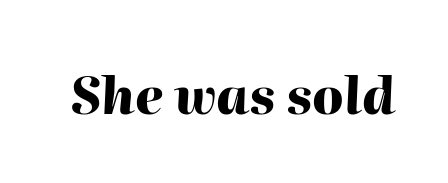
{"italic": "yes", "lean": "right", "slant_degrees": 2, "bold": "yes", "weight": "heavy", "width": "normal", "stroke_contrast": "high", "x_height": "medium", "monospaced": "no", "underline": "no", "letter_spacing": "normal", "letter_spacing_em": 0.0, "glyph_px": 51}
